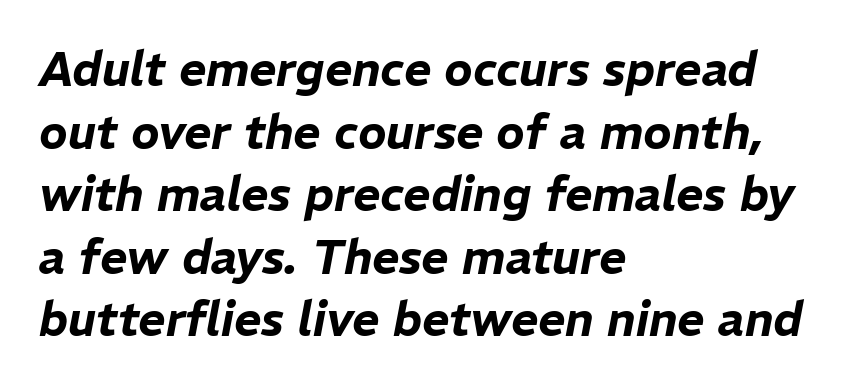
How would I describe the line gaps? Plain and ordinary. The words here are not underlined. Tall strokes in this sample are angled rather than plumb. In CSS terms this would be text-align: left. Think of a printed novel: that variable character pitch is what you see here. Default kerning and tracking; the words read as compact shapes.
